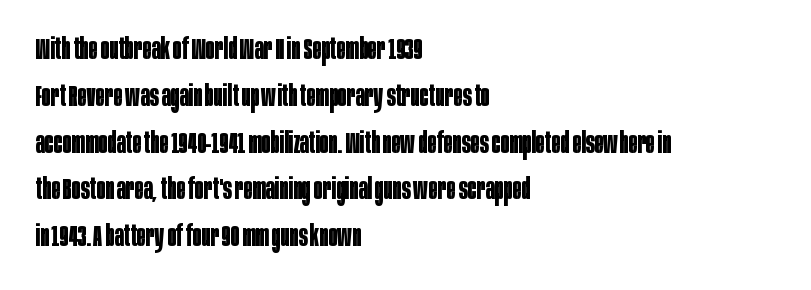
Posture: vertical. The words here are not underlined. Spacing verdict: proportional, widths tailored to each character. Here the glyphs are tracked normally, forming tight word shapes. Type style note: lacks serifs.
